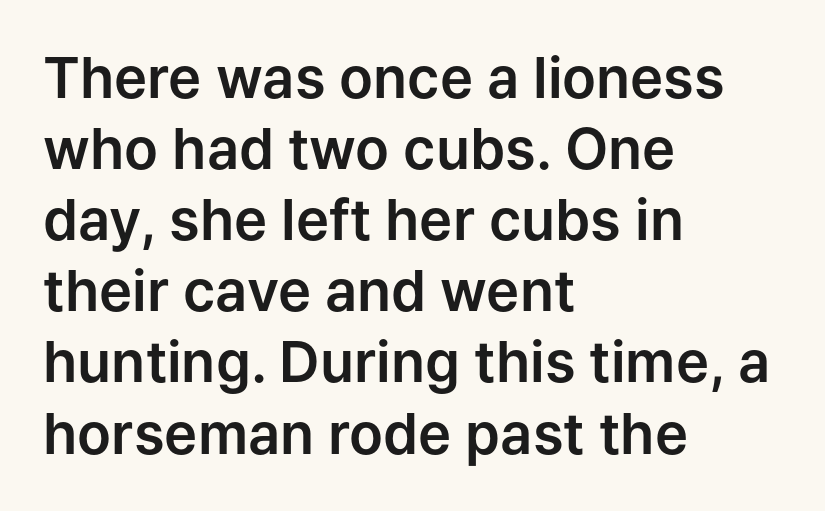
Q: Is the text italic (slanted)? A: No, it is upright.
Q: Is the typeface a serif or a sans-serif typeface? A: Sans-serif.
Q: Is the text underlined? A: No.
Q: How is the paragraph aligned? A: Left-aligned.
Q: Is the spacing between letters normal or unusually wide? A: Normal.
Q: Is the spacing between lines tight, normal or loose? A: Normal.
Q: Width (condensed, normal, or wide)? A: Normal.
Q: Stroke contrast? A: Low.
Q: x-height? A: Medium.
Q: Monospaced? A: No.
